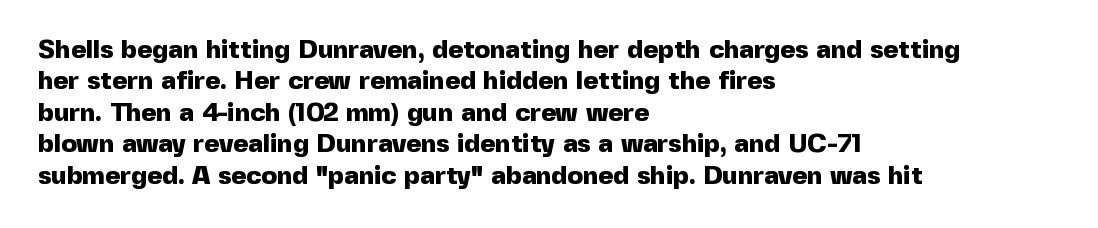
Q: Is the text bold? A: Yes.
Q: Is the text italic (slanted)? A: No, it is upright.
Q: Is the text underlined? A: No.
Q: How is the paragraph aligned? A: Left-aligned.
Q: Is the spacing between letters normal or unusually wide? A: Normal.
